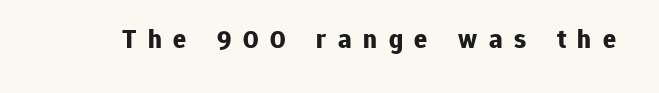
When letters stand straight like this, we call the style roman or upright. The gaps between neighbouring characters are conspicuously large. These lines carry a lot of weight — the face is fully bold. The zone under the glyphs is completely vacant.
